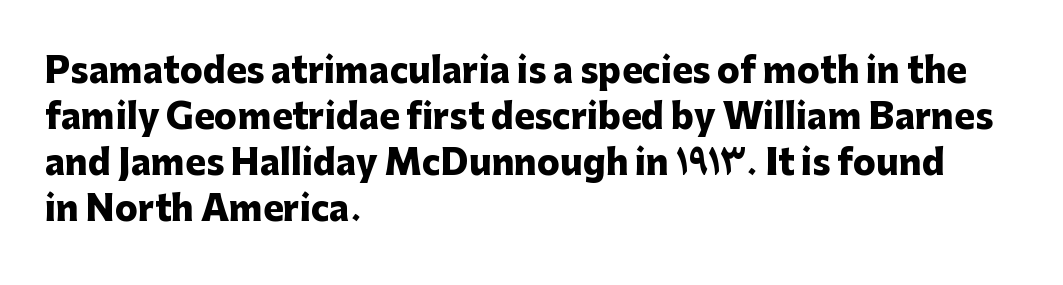
These lines are set flush left with a ragged right edge. The passage shown stacks its lines at a standard gap. Compared with an ordinary text face, these strokes are far heavier — a full bold. Underline: absent.
